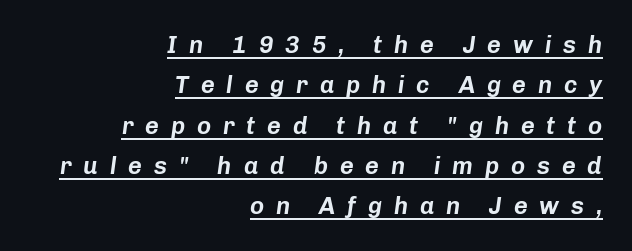
Q: Is the text italic (slanted)? A: Yes, it leans right by about 8 degrees.
Q: Is the text underlined? A: Yes.
Q: How is the paragraph aligned? A: Right-aligned.
Q: Is the spacing between letters normal or unusually wide? A: Unusually wide.
Q: Is the spacing between lines tight, normal or loose? A: Normal.
